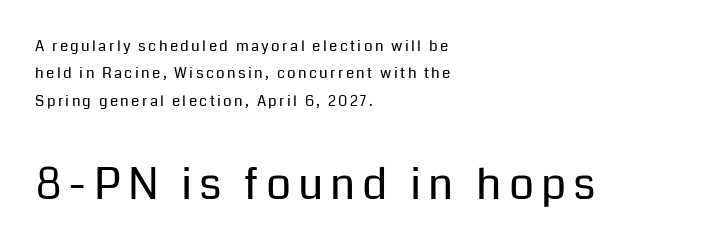
{"serif": "no", "italic": "no", "bold": "no", "weight": "regular", "width": "normal", "stroke_contrast": "low", "x_height": "medium", "monospaced": "no", "underline": "no", "align": "left", "line_spacing_ratio": 1.83, "larger_block": "second", "size_ratio": 2.93, "glyph_px": 44}
